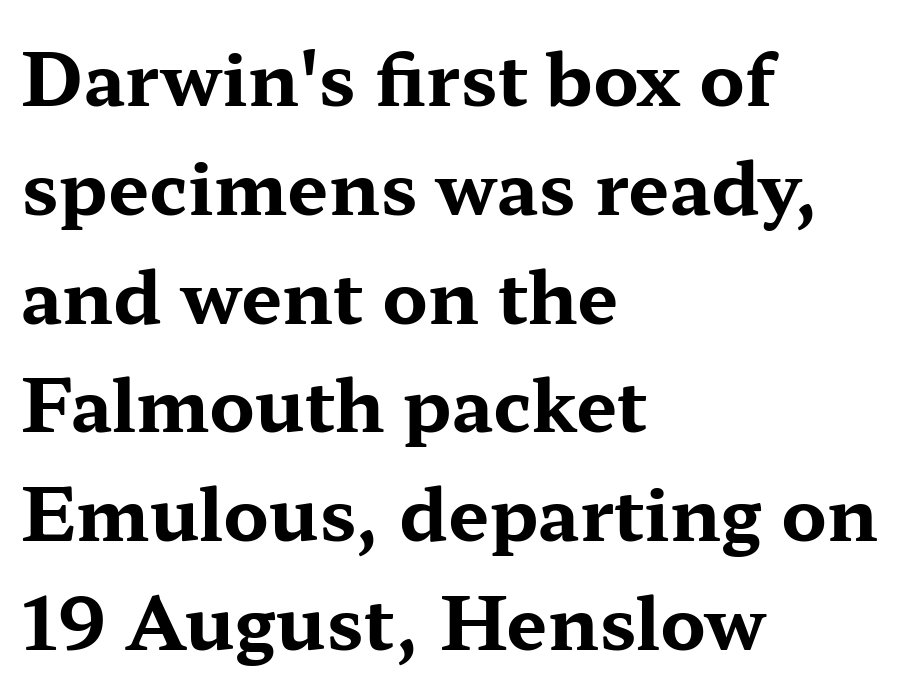
{"serif": "yes", "italic": "no", "bold": "yes", "weight": "bold", "width": "wide", "stroke_contrast": "medium", "x_height": "medium", "monospaced": "no", "underline": "no", "align": "left", "line_spacing": "normal", "line_spacing_ratio": 1.49, "letter_spacing": "normal", "letter_spacing_em": 0.0, "glyph_px": 73}
